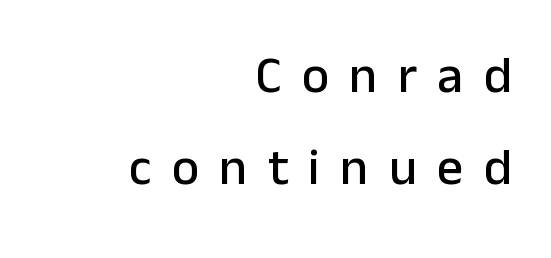
Q: Is the text italic (slanted)? A: No, it is upright.
Q: Is the typeface a serif or a sans-serif typeface? A: Sans-serif.
Q: Is the text underlined? A: No.
Q: How is the paragraph aligned? A: Right-aligned.
Q: Is the spacing between letters normal or unusually wide? A: Unusually wide.
Q: Width (condensed, normal, or wide)? A: Normal.
Q: Stroke contrast? A: Low.
Q: x-height? A: Medium.
Q: Monospaced? A: No.
